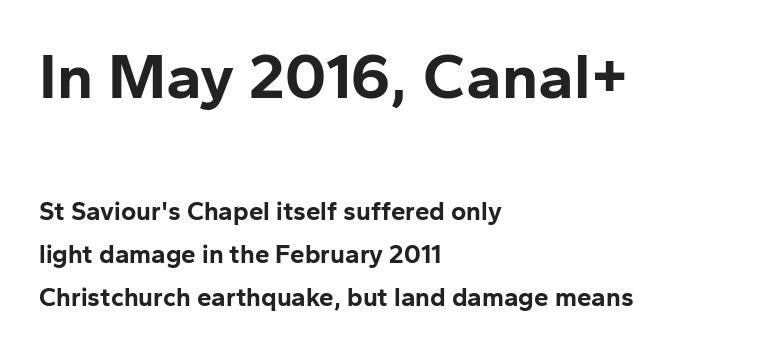
The image shows 64 px bold sans-serif type, upright; set left-aligned, normal line spacing (1.65x), normal letter spacing, not underlined; the first (top) block is 2.46x larger; low stroke contrast and a medium x-height.
